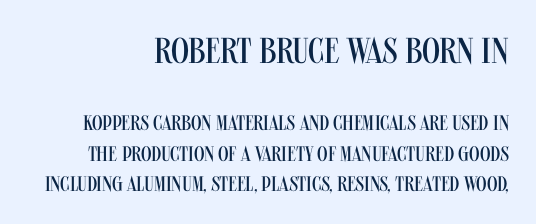
Q: Is the text bold? A: No.
Q: Is the text italic (slanted)? A: No, it is upright.
Q: Is the typeface a serif or a sans-serif typeface? A: Sans-serif.
Q: Is the text underlined? A: No.
Q: How is the paragraph aligned? A: Right-aligned.
Q: Is the spacing between letters normal or unusually wide? A: Normal.
Q: Is the spacing between lines tight, normal or loose? A: Normal.
Q: Which block of text is set in a larger size, the first (top) or the second (bottom)? A: The first (top) one.
Q: Width (condensed, normal, or wide)? A: Condensed.
Q: Stroke contrast? A: Medium.
Q: x-height? A: Large.
Q: Monospaced? A: No.
